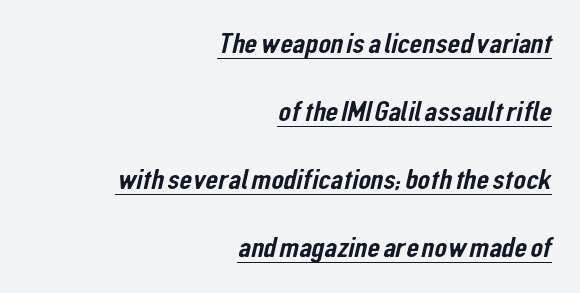
Emphasis is given by a line drawn under the lettering. Varying glyph widths throughout — classic text-font behaviour. The tracking reads as untouched default to a designer's eye. Each letter's strokes conclude bluntly, with no projecting serifs. Where is the straight margin? On the right. Line spacing here is loose.
